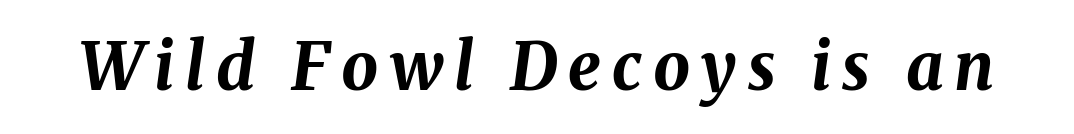
Q: Is the text bold? A: Yes.
Q: Is the text italic (slanted)? A: Yes, it leans right by about 8 degrees.
Q: Is the text underlined? A: No.
Q: Width (condensed, normal, or wide)? A: Normal.
Q: Stroke contrast? A: Medium.
Q: x-height? A: Medium.
Q: Monospaced? A: No.
